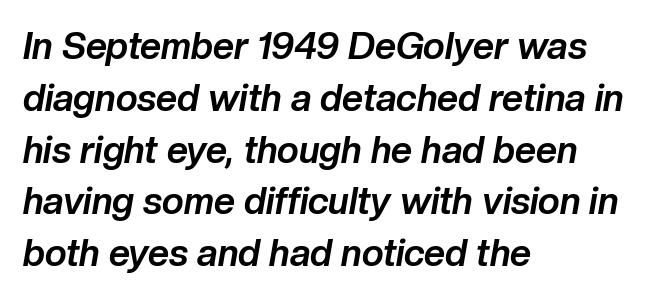
{"italic": "yes", "lean": "right", "slant_degrees": 10, "bold": "yes", "weight": "bold", "width": "normal", "stroke_contrast": "low", "x_height": "medium", "monospaced": "no", "underline": "no", "align": "left", "line_spacing": "normal", "line_spacing_ratio": 1.4, "letter_spacing": "normal", "letter_spacing_em": 0.0, "glyph_px": 37}
